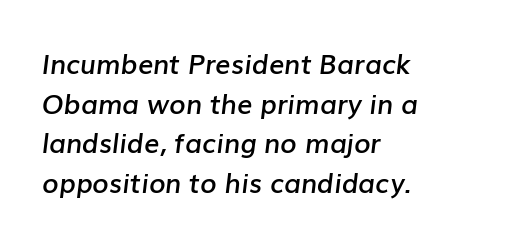
The image shows 27 px text type, italic (leaning right); set left-aligned, normal line spacing (1.47x), normal letter spacing, not underlined.
